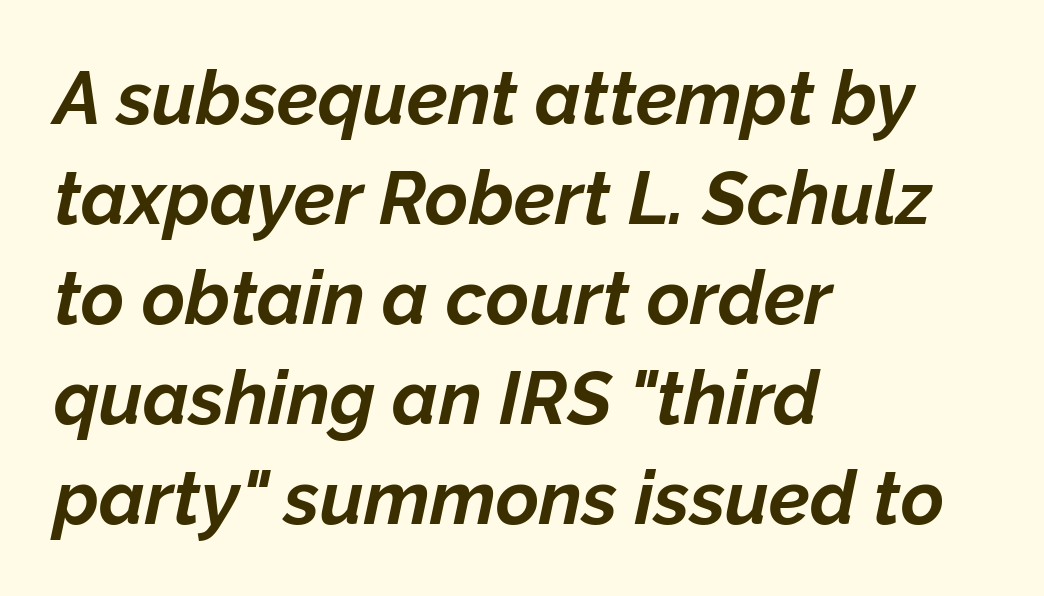
{"italic": "yes", "lean": "right", "slant_degrees": 12, "bold": "yes", "weight": "bold", "width": "normal", "stroke_contrast": "low", "x_height": "medium", "monospaced": "no", "underline": "no", "align": "left", "line_spacing": "normal", "line_spacing_ratio": 1.35, "letter_spacing": "normal", "letter_spacing_em": 0.0, "glyph_px": 74}
